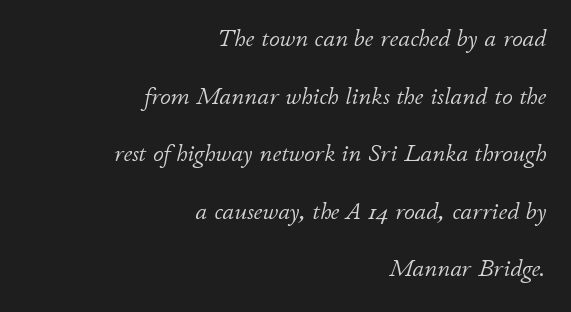
The image shows 24 px text type, italic (leaning right); set right-aligned, loose line spacing (2.4x), normal letter spacing, not underlined.
